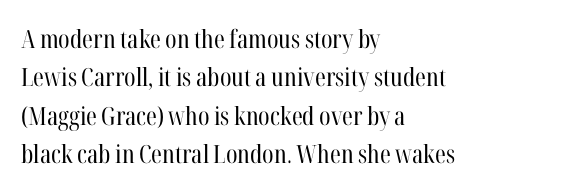
This sample uses an upright cut, with every glyph sitting square on the baseline. The string is rendered with underlining switched off. Tracking value appears to be zero — textbook default spacing. The lines in this sample share a left origin and differ only in where they stop. Vertical spacing — default.
